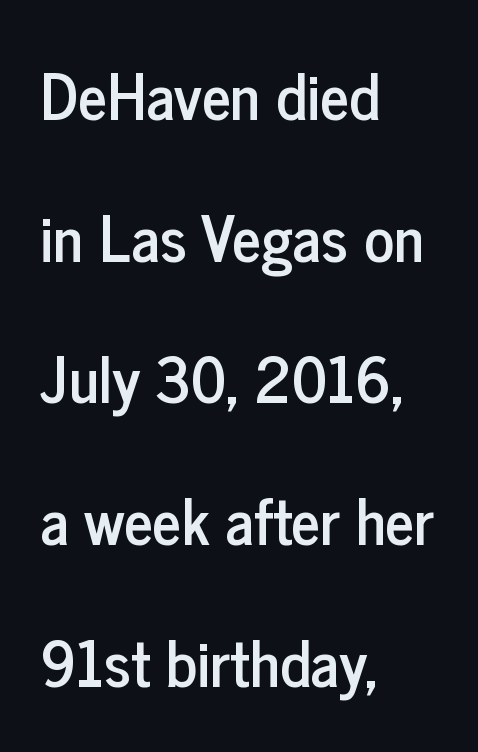
{"serif": "no", "italic": "no", "width": "condensed", "stroke_contrast": "low", "x_height": "medium", "monospaced": "no", "underline": "no", "align": "left", "line_spacing": "loose", "line_spacing_ratio": 2.25, "letter_spacing": "normal", "letter_spacing_em": 0.0, "glyph_px": 63}
